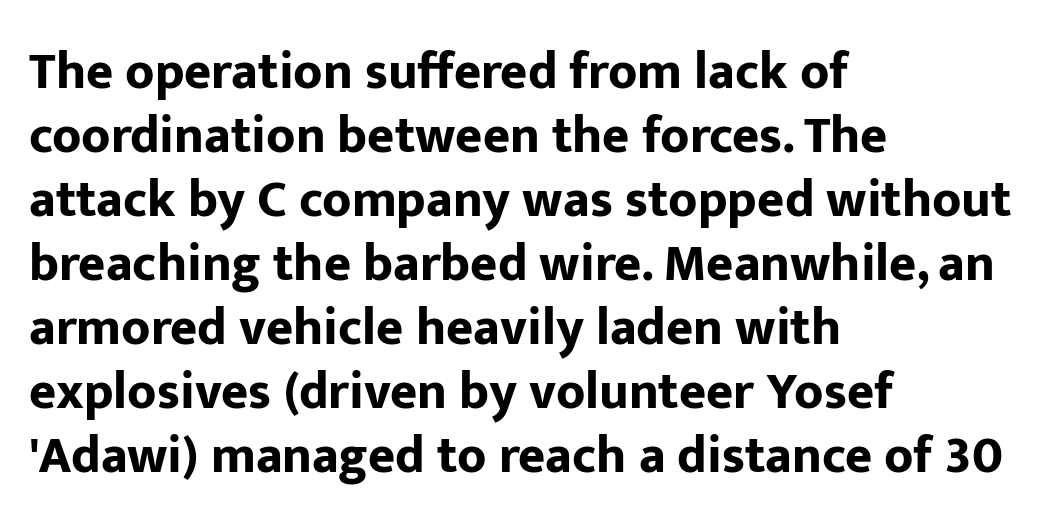
The image shows 52 px bold sans-serif type, upright; set left-aligned, line spacing 1.23x, normal letter spacing, not underlined; low stroke contrast and a medium x-height.
